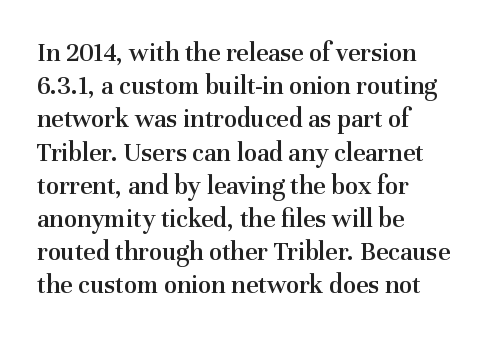
The image shows 27 px text type, upright; set left-aligned, line spacing 1.23x, normal letter spacing, not underlined.
